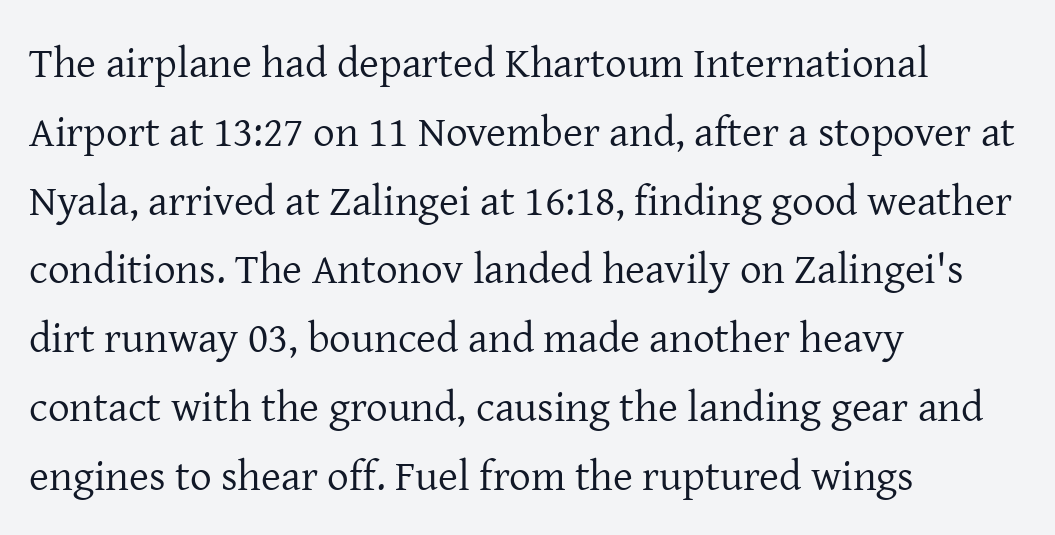
The image shows 43 px regular-weight serif type, upright; set left-aligned, normal line spacing (1.6x), normal letter spacing, not underlined; low stroke contrast and a medium x-height.
